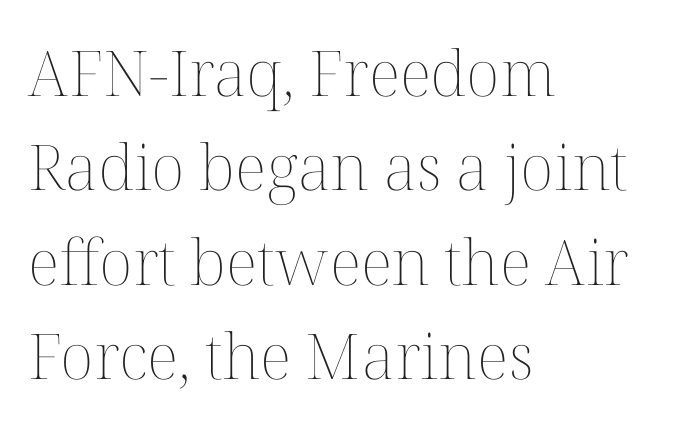
The face used here is rendered with its standard letterfit. Is the type heavy? It reads as light-to-regular instead. The lines sit at an ordinary, default distance from one another. The face used here is proportionally spaced, like ordinary book or web type. Plain, unruled lines of type.
